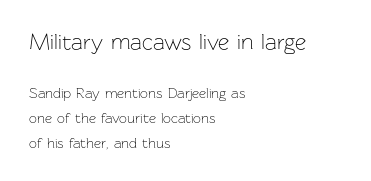
Q: Is the text bold? A: No.
Q: Is the text italic (slanted)? A: No, it is upright.
Q: Is the text underlined? A: No.
Q: How is the paragraph aligned? A: Left-aligned.
Q: Is the spacing between letters normal or unusually wide? A: Normal.
Q: Which block of text is set in a larger size, the first (top) or the second (bottom)? A: The first (top) one.
